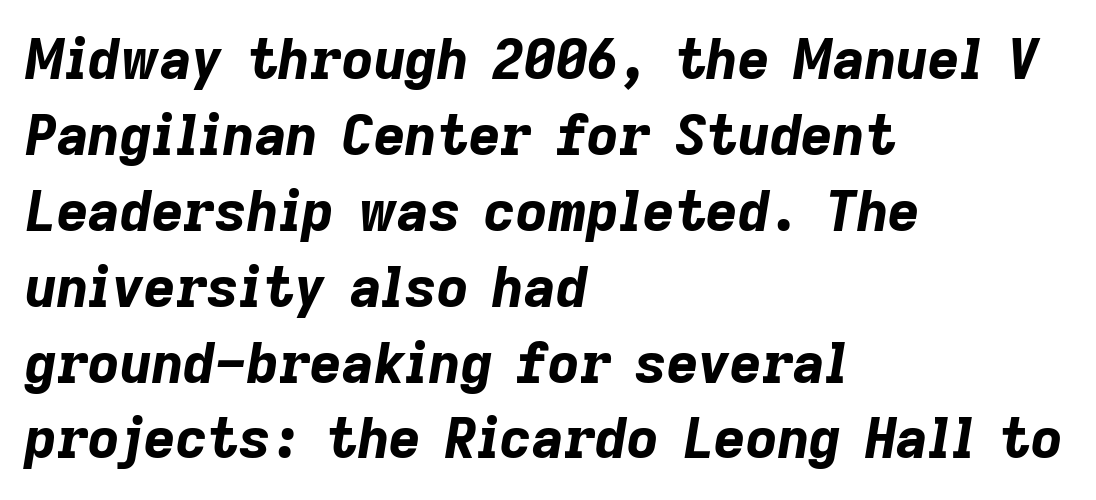
{"italic": "yes", "lean": "right", "slant_degrees": 9, "bold": "yes", "weight": "bold", "width": "normal", "stroke_contrast": "low", "x_height": "medium", "monospaced": "no", "underline": "no", "align": "left", "line_spacing": "normal", "line_spacing_ratio": 1.38, "letter_spacing": "normal", "letter_spacing_em": 0.0, "glyph_px": 55}
